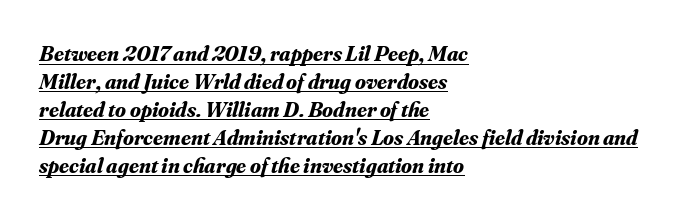
The image shows 22 px bold type, italic (leaning right); set left-aligned, normal line spacing (1.27x), normal letter spacing, underlined.
